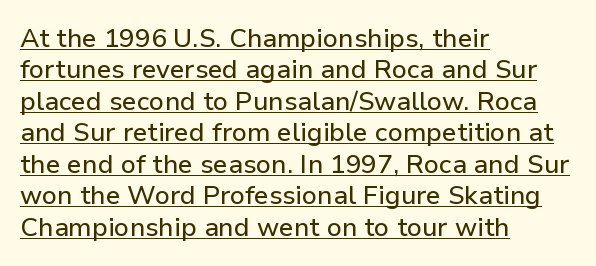
The typesetter chose a ragged-right arrangement here. Posture: upright roman. Notice how a bar underscores the lettering throughout. Default kerning and tracking; the words read as compact shapes.
